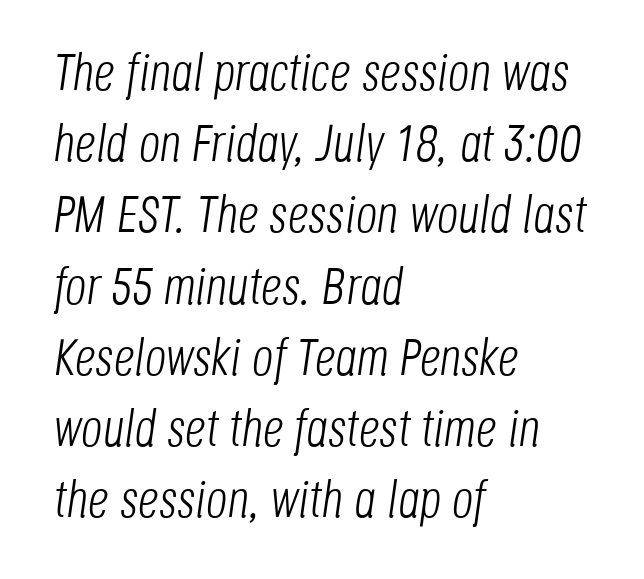
The image shows 52 px light, condensed type, italic (leaning right); set left-aligned, normal line spacing (1.37x), normal letter spacing, not underlined; low stroke contrast and a large x-height.
